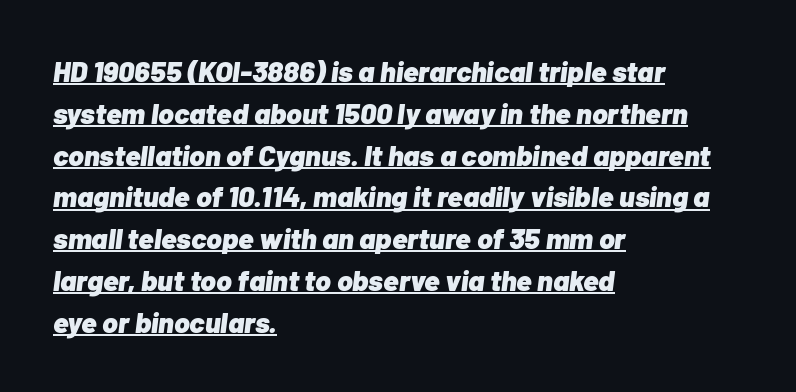
{"italic": "yes", "lean": "right", "slant_degrees": 7, "bold": "yes", "weight": "heavy", "width": "normal", "stroke_contrast": "low", "x_height": "medium", "monospaced": "no", "underline": "yes", "align": "left", "line_spacing": "normal", "line_spacing_ratio": 1.44, "letter_spacing": "normal", "letter_spacing_em": 0.0, "glyph_px": 29}
